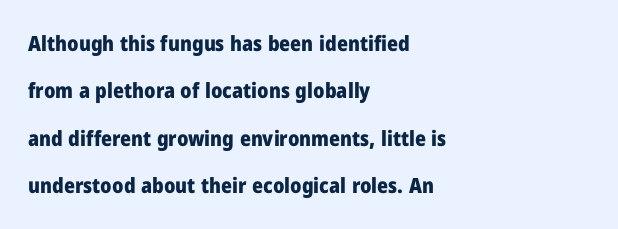
{"italic": "no", "bold": "yes", "underline": "no", "align": "left", "line_spacing": "loose", "line_spacing_ratio": 2.26, "letter_spacing": "normal", "letter_spacing_em": 0.0, "glyph_px": 21}
